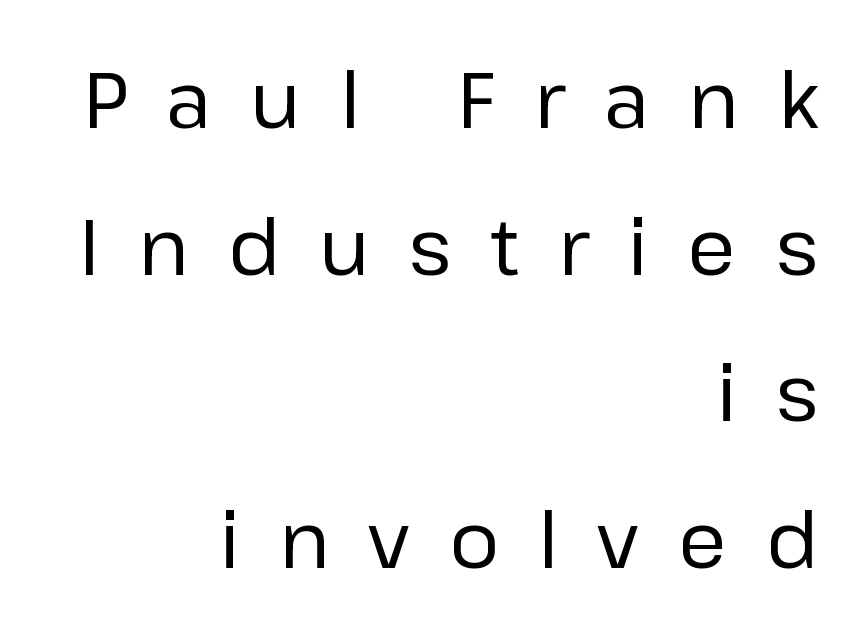
Characters remain perfectly vertical along every line. Right-aligned paragraph, ragged on the left. No letter is thick-stroked: the sample isn't bold. Spacing verdict: proportional, widths tailored to each character.
